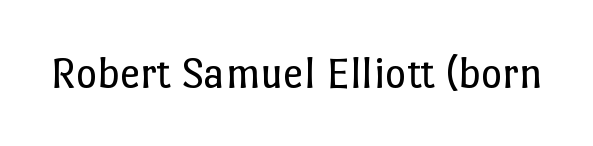
Any mark beneath the type? The region is blank. Nothing heavy about these letters — not bold at all. Does extra space separate the letters? No, they use regular spacing. Tall strokes in this sample are plumb rather than angled. The passage shown is typed in a proportional face where columns would drift.
